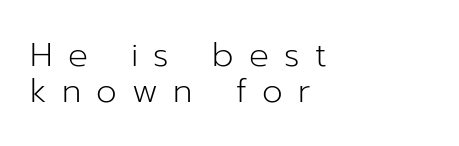
{"serif": "no", "italic": "no", "bold": "no", "weight": "light", "width": "normal", "stroke_contrast": "low", "x_height": "medium", "monospaced": "no", "underline": "no", "align": "left", "line_spacing": "tight", "line_spacing_ratio": 1.08, "letter_spacing": "wide", "letter_spacing_em": 0.46, "glyph_px": 33}
